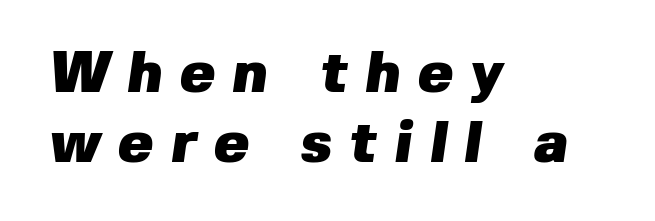
Students, this is bold: see how much ink each stroke carries. Type without underlining. Is this a fixed-width face? No — the glyphs have proportional, varying widths. Short note: letters widely spaced.
